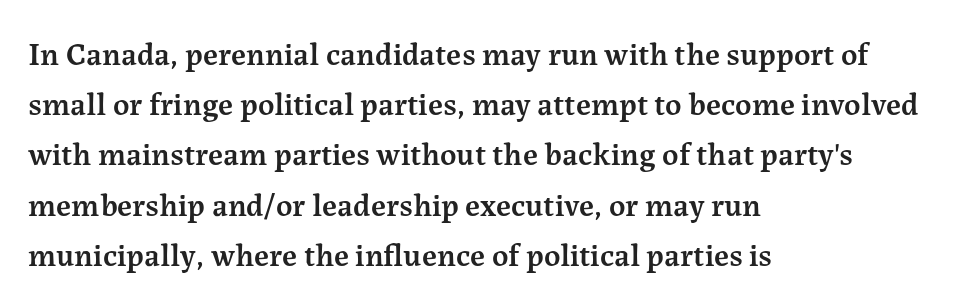
Think of a printed novel: that variable character pitch is what you see here. One glance says typical: line gaps are just what's usual. This sample uses an upright cut, with every glyph sitting square on the baseline. The typesetting leans somewhat heavy: a semibold.
